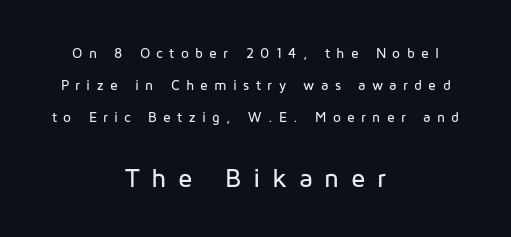
{"italic": "no", "underline": "no", "align": "center", "line_spacing": "loose", "line_spacing_ratio": 2.28, "letter_spacing": "wide", "letter_spacing_em": 0.45, "larger_block": "second", "size_ratio": 1.86, "glyph_px": 26}
